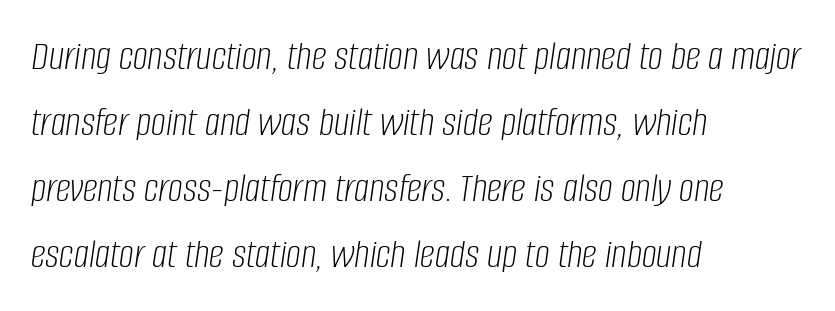
Character widths vary here, with narrow letters taking less room than wide ones. The passage shown leans; its letterforms are oblique. This sample is left-justified, so line endings fall wherever the words run out. The gaps between neighbouring characters are ordinary and unremarkable. On a weight scale, this lands at 450 or below. Underline: absent.
